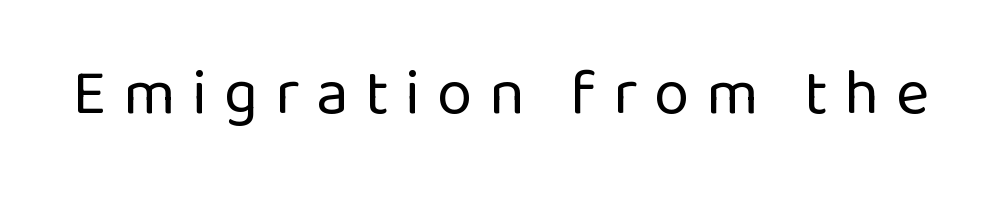
Q: Is the text bold? A: No.
Q: Is the text italic (slanted)? A: No, it is upright.
Q: Is the typeface a serif or a sans-serif typeface? A: Sans-serif.
Q: Is the text underlined? A: No.
Q: Is the spacing between letters normal or unusually wide? A: Unusually wide.
Q: Width (condensed, normal, or wide)? A: Normal.
Q: Stroke contrast? A: Low.
Q: x-height? A: Medium.
Q: Monospaced? A: No.
